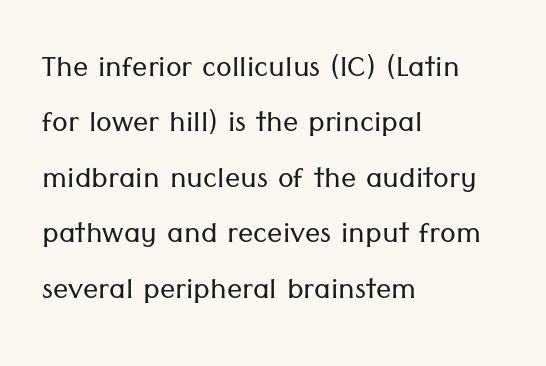
Q: Is the text bold? A: No.
Q: Is the text italic (slanted)? A: No, it is upright.
Q: Is the typeface a serif or a sans-serif typeface? A: Sans-serif.
Q: Is the text underlined? A: No.
Q: How is the paragraph aligned? A: Left-aligned.
Q: Is the spacing between letters normal or unusually wide? A: Normal.
Q: Is the spacing between lines tight, normal or loose? A: Normal.
Q: Width (condensed, normal, or wide)? A: Normal.
Q: Stroke contrast? A: Low.
Q: x-height? A: Medium.
Q: Monospaced? A: No.
